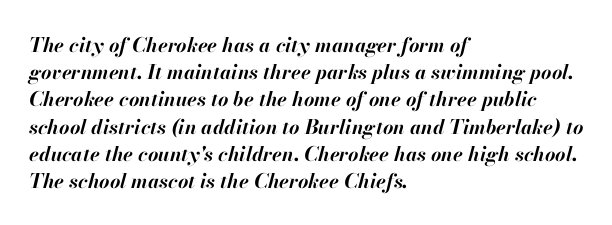
{"italic": "yes", "lean": "right", "slant_degrees": 13, "bold": "yes", "underline": "no", "align": "left", "line_spacing": "normal", "line_spacing_ratio": 1.36, "letter_spacing": "normal", "letter_spacing_em": 0.0, "glyph_px": 20}
